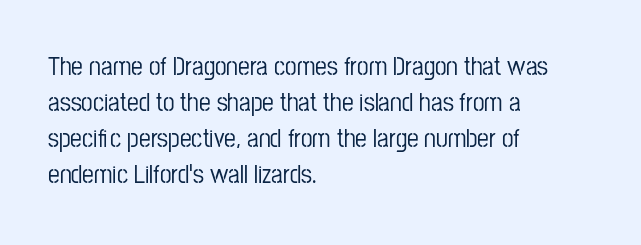
Q: Is the text italic (slanted)? A: No, it is upright.
Q: Is the text underlined? A: No.
Q: How is the paragraph aligned? A: Left-aligned.
Q: Is the spacing between letters normal or unusually wide? A: Normal.
Q: Is the spacing between lines tight, normal or loose? A: Normal.
